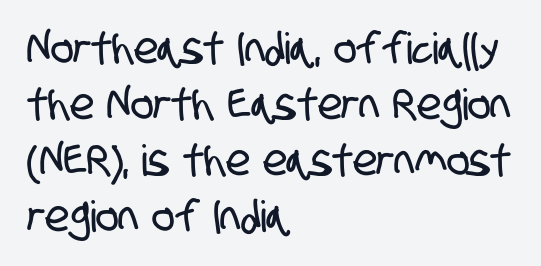
{"serif": "no", "width": "condensed", "stroke_contrast": "low", "x_height": "large", "monospaced": "no", "underline": "no", "align": "left", "line_spacing": "normal", "line_spacing_ratio": 1.3, "letter_spacing": "normal", "letter_spacing_em": 0.0, "glyph_px": 43}
